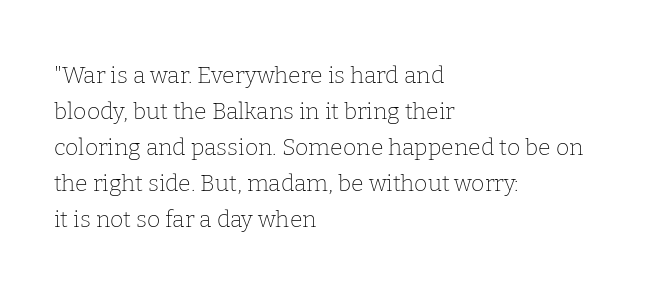
Q: Is the text bold? A: No.
Q: Is the text italic (slanted)? A: No, it is upright.
Q: Is the text underlined? A: No.
Q: How is the paragraph aligned? A: Left-aligned.
Q: Is the spacing between letters normal or unusually wide? A: Normal.
Q: Is the spacing between lines tight, normal or loose? A: Normal.
